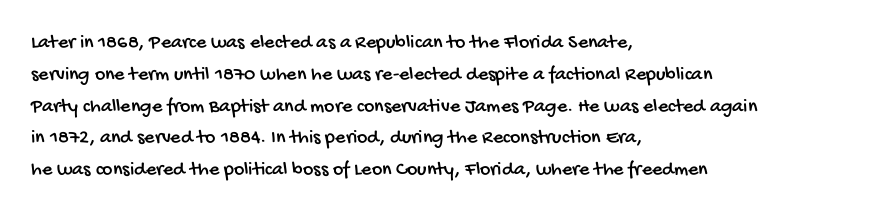
Q: Is the text underlined? A: No.
Q: How is the paragraph aligned? A: Left-aligned.
Q: Is the spacing between letters normal or unusually wide? A: Normal.
Q: Is the spacing between lines tight, normal or loose? A: Normal.
